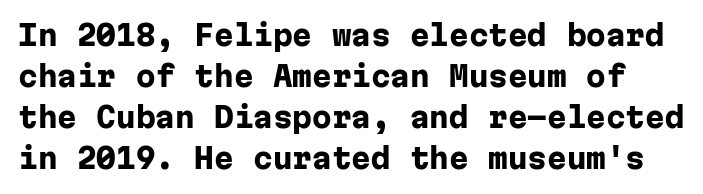
The rendering keeps characters at their native spacing. Posture: upright roman. Line spacing here is normal. Emphasis by weight is at full strength: bold.
